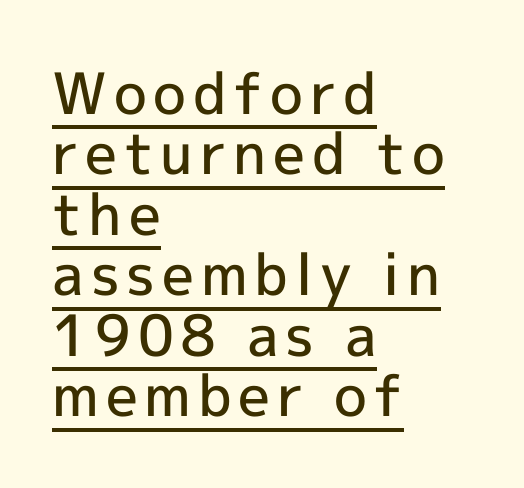
Here the designer chose a conventional face with non-uniform glyph widths. The strokes are fattened partway — semibold, not bold. One-word summary of the alignment: left. No italicization has been applied; the sample stays upright. The leading is snug, giving the passage a crowded texture. The face used here appears with an underline applied.
